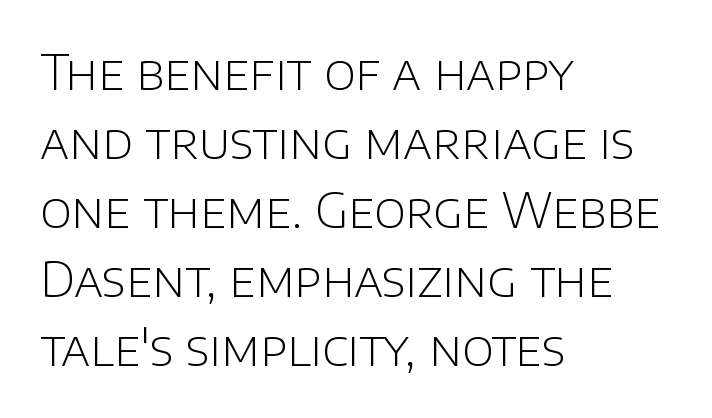
The image shows 48 px light sans-serif type, upright; set left-aligned, normal line spacing (1.44x), normal letter spacing, not underlined; low stroke contrast and a large x-height.
